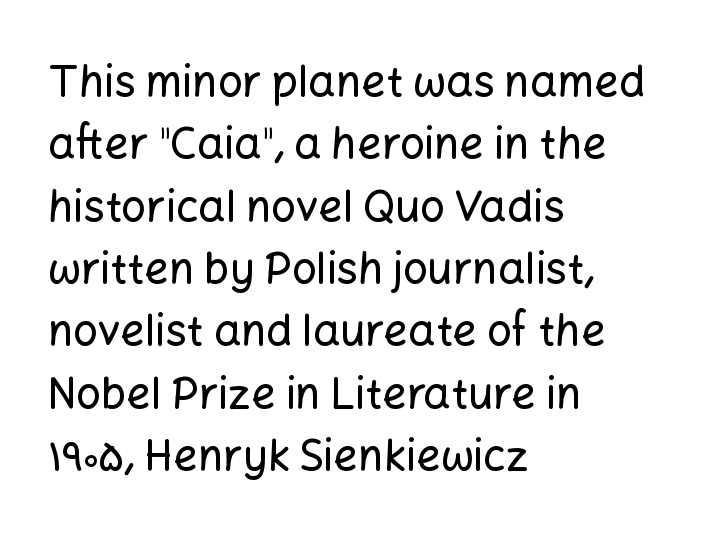
The image shows 43 px sans-serif type, upright; set left-aligned, normal line spacing (1.45x), normal letter spacing, not underlined; low stroke contrast and a medium x-height.
